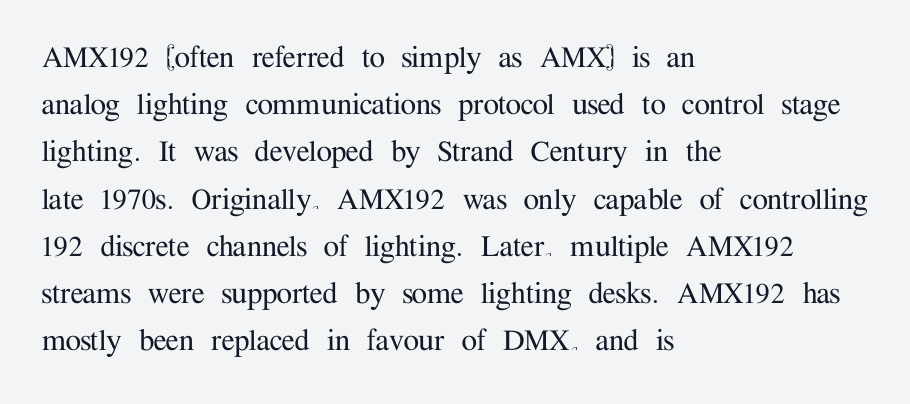
{"serif": "yes", "italic": "no", "width": "normal", "stroke_contrast": "medium", "x_height": "medium", "monospaced": "no", "underline": "no", "align": "left", "line_spacing": "normal", "line_spacing_ratio": 1.35, "letter_spacing": "normal", "letter_spacing_em": 0.0, "glyph_px": 35}
